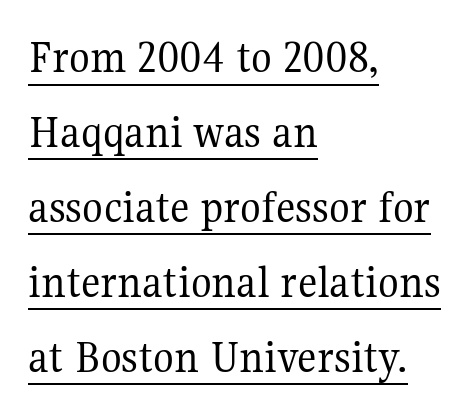
Q: Is the text bold? A: No.
Q: Is the text italic (slanted)? A: No, it is upright.
Q: Is the typeface a serif or a sans-serif typeface? A: Serif.
Q: Is the text underlined? A: Yes.
Q: How is the paragraph aligned? A: Left-aligned.
Q: Is the spacing between letters normal or unusually wide? A: Normal.
Q: Is the spacing between lines tight, normal or loose? A: Normal.
Q: Width (condensed, normal, or wide)? A: Normal.
Q: Stroke contrast? A: Medium.
Q: x-height? A: Medium.
Q: Monospaced? A: No.
